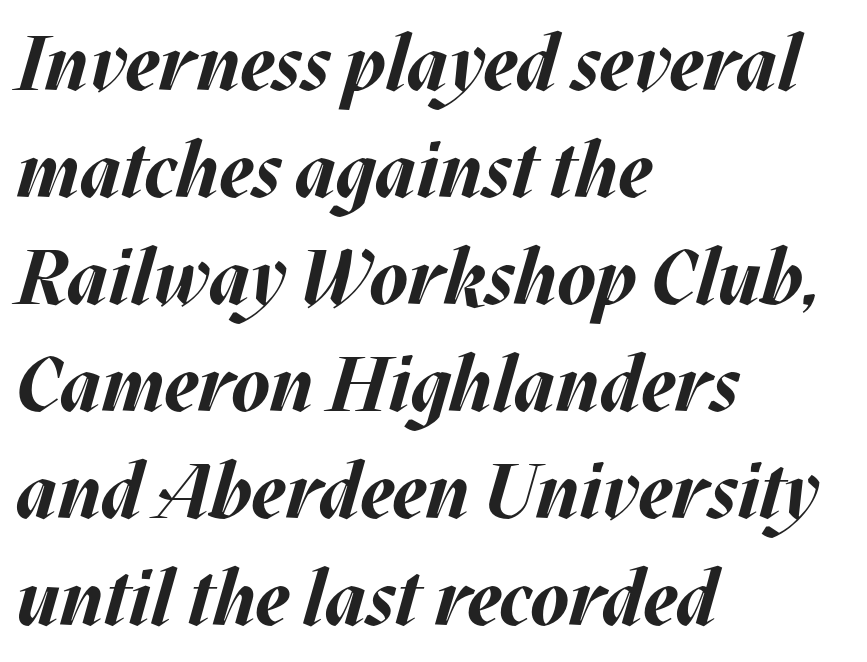
The face used here has a pronounced slope to its letters. Reading down the column, the eye jumps a familiar distance to each next line. The typesetting leans heavy: a genuine bold. This rendering uses left alignment, leaving the right contour irregular.
